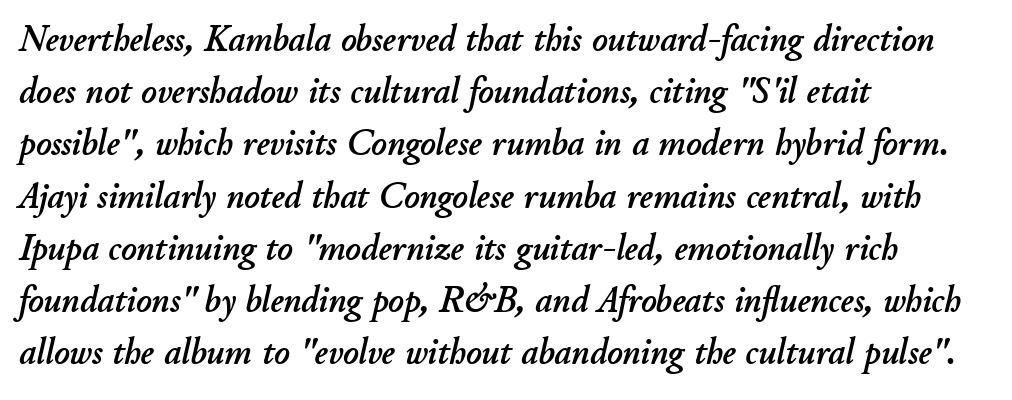
Q: Is the text italic (slanted)? A: Yes, it leans right by about 11 degrees.
Q: Is the text underlined? A: No.
Q: How is the paragraph aligned? A: Left-aligned.
Q: Is the spacing between letters normal or unusually wide? A: Normal.
Q: Is the spacing between lines tight, normal or loose? A: Normal.
Q: Width (condensed, normal, or wide)? A: Normal.
Q: Stroke contrast? A: Low.
Q: x-height? A: Small.
Q: Monospaced? A: No.
